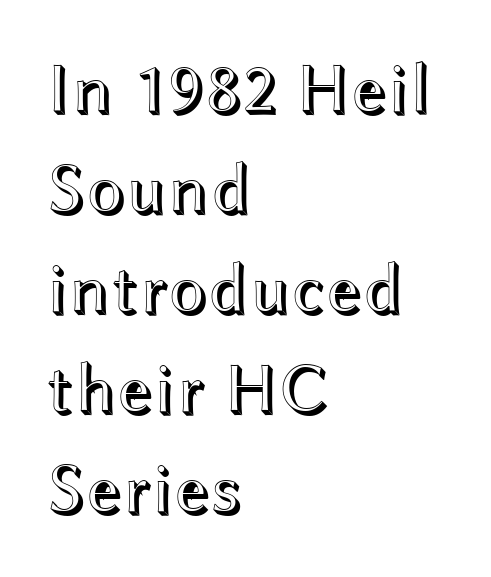
{"italic": "no", "width": "wide", "x_height": "medium", "monospaced": "no", "underline": "no", "align": "left", "line_spacing": "normal", "line_spacing_ratio": 1.41, "letter_spacing": "normal", "letter_spacing_em": 0.0, "glyph_px": 71}
